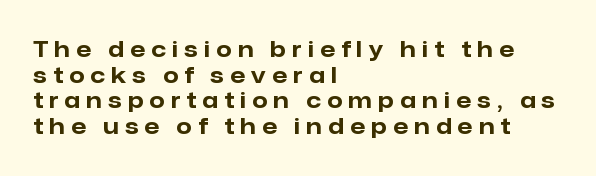
Q: Is the text bold? A: Yes.
Q: Is the text italic (slanted)? A: No, it is upright.
Q: Is the text underlined? A: No.
Q: How is the paragraph aligned? A: Left-aligned.
Q: Is the spacing between letters normal or unusually wide? A: Unusually wide.
